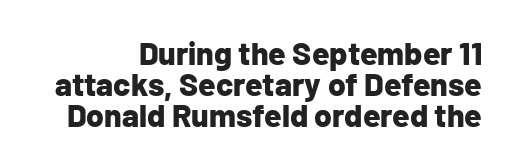
The font is running at its bold setting. This rendering leaves character spacing at its baseline value. This rendering uses right alignment, leaving the left contour irregular. Words float on clear page, feet unadorned.
